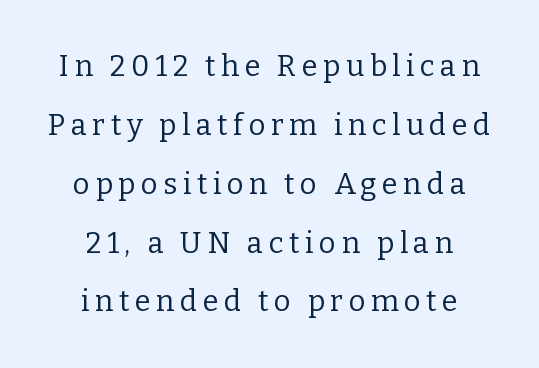
The image shows 29 px regular-weight serif type, upright; set loose line spacing (2.03x), not underlined; low stroke contrast and a medium x-height.
